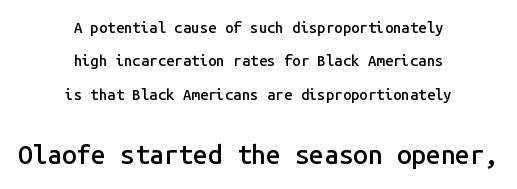
The image shows 26 px text type, upright; set centered, loose line spacing (2.22x), normal letter spacing, not underlined; the second (bottom) block is 1.73x larger.
